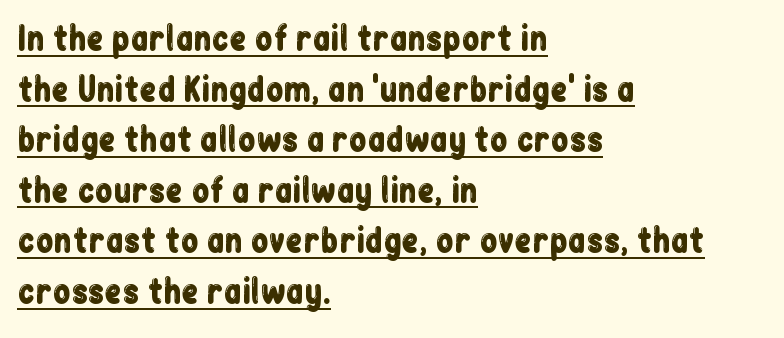
{"serif": "no", "italic": "no", "width": "condensed", "stroke_contrast": "low", "x_height": "medium", "monospaced": "no", "underline": "yes", "align": "left", "line_spacing": "normal", "line_spacing_ratio": 1.58, "letter_spacing": "normal", "letter_spacing_em": 0.0, "glyph_px": 32}
